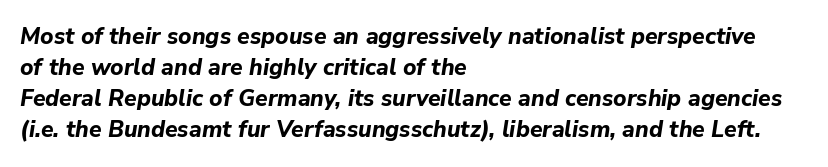
The image shows 23 px bold type, italic (leaning right); set left-aligned, normal line spacing (1.35x), normal letter spacing, not underlined.
